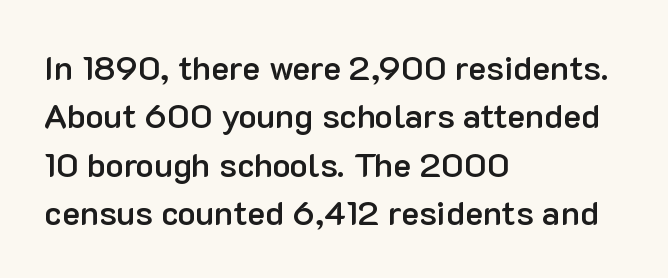
Honestly, the letter spacing is just normal — you wouldn't notice it. Each letter's strokes conclude bluntly, with no projecting serifs. Note the varied advance widths — an 'i' is clearly narrower than an 'm'. Set as a demibold, roughly 600 on the weight scale.
